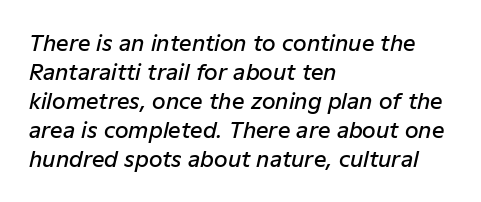
{"italic": "yes", "lean": "right", "slant_degrees": 12, "bold": "semi", "underline": "no", "align": "left", "line_spacing": "normal", "line_spacing_ratio": 1.32, "letter_spacing": "normal", "letter_spacing_em": 0.0, "glyph_px": 22}
